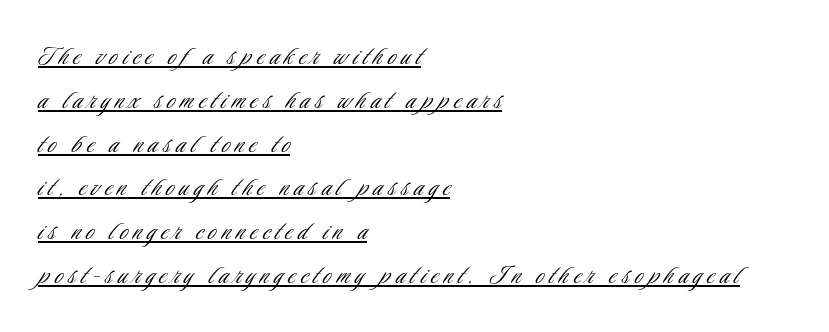
Q: Is the text bold? A: No.
Q: Is the text italic (slanted)? A: Yes.
Q: Is the typeface a serif or a sans-serif typeface? A: Sans-serif.
Q: Is the text underlined? A: Yes.
Q: How is the paragraph aligned? A: Left-aligned.
Q: Is the spacing between lines tight, normal or loose? A: Normal.
Q: Width (condensed, normal, or wide)? A: Condensed.
Q: Stroke contrast? A: Low.
Q: x-height? A: Small.
Q: Monospaced? A: No.
